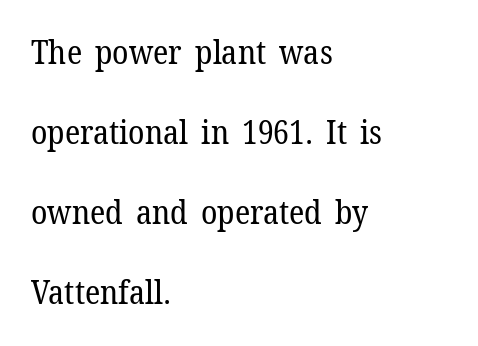
The image shows 33 px regular-weight serif type, upright; set left-aligned, loose line spacing (2.42x), normal letter spacing, not underlined; low stroke contrast and a medium x-height.
